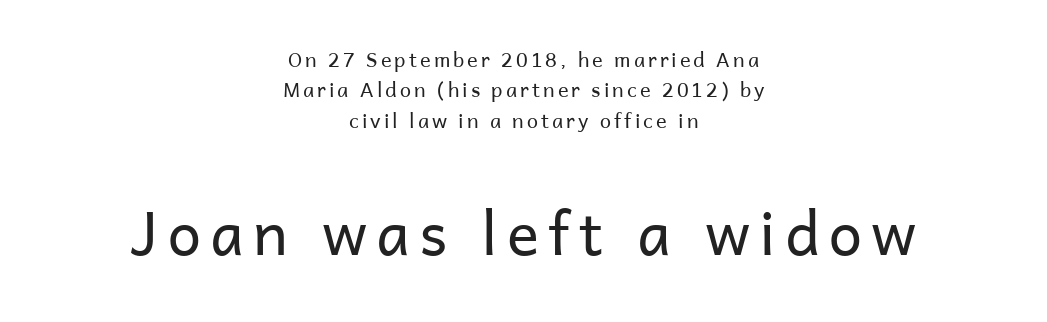
{"serif": "no", "italic": "no", "bold": "no", "weight": "regular", "width": "normal", "stroke_contrast": "low", "x_height": "medium", "monospaced": "no", "underline": "no", "align": "center", "line_spacing": "normal", "line_spacing_ratio": 1.52, "larger_block": "second", "size_ratio": 3.0, "glyph_px": 60}
